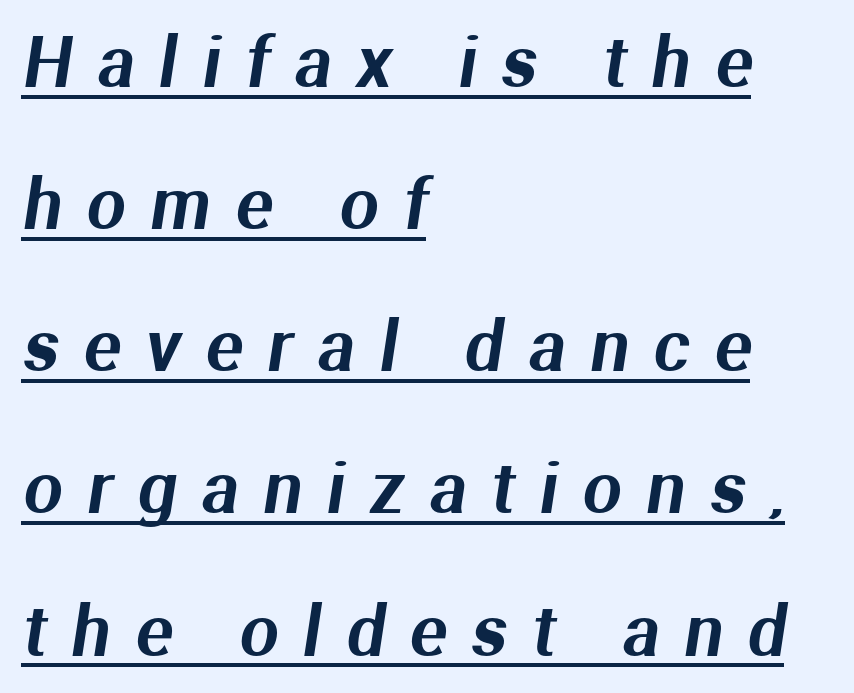
{"serif": "no", "width": "normal", "stroke_contrast": "medium", "x_height": "medium", "monospaced": "no", "underline": "yes", "align": "left", "line_spacing": "loose", "line_spacing_ratio": 2.06, "letter_spacing": "wide", "letter_spacing_em": 0.36, "glyph_px": 69}
